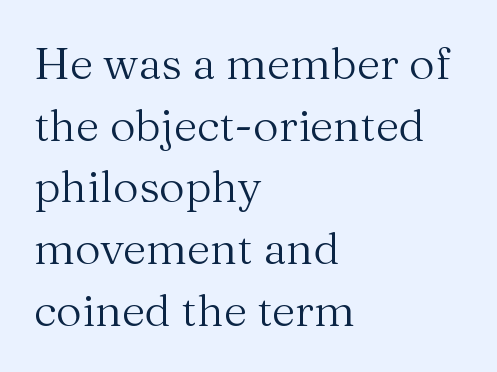
These lines sit exactly where default settings would place them. How are the letters spaced? Ordinarily, with no added tracking. The string is rendered with underlining switched off. Classification — serif. This is the regular roman posture of the typeface.
